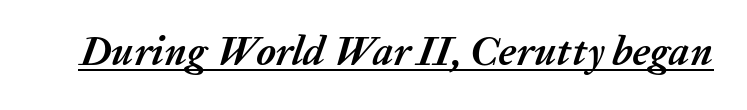
The image shows 41 px semibold type, italic (leaning right); set normal letter spacing, underlined; medium stroke contrast and a medium x-height.
